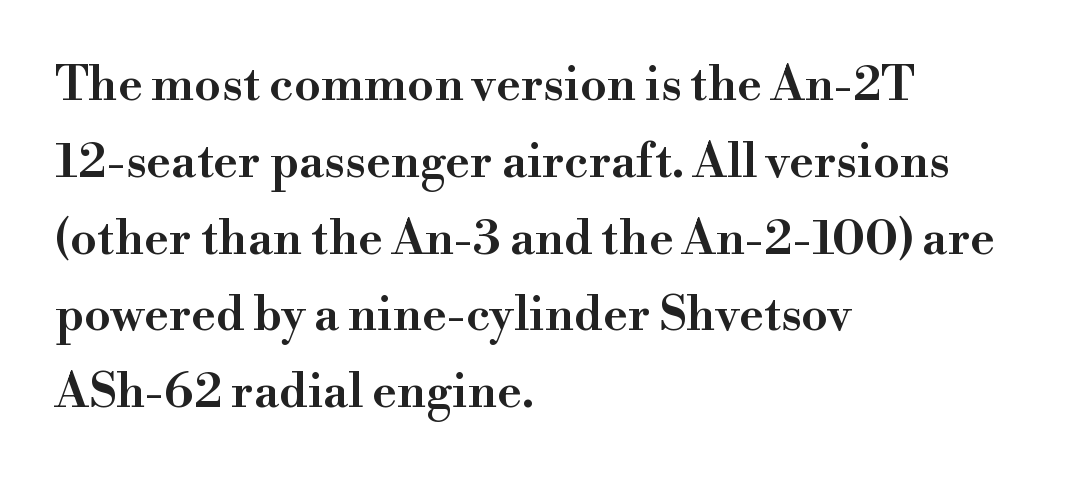
{"serif": "yes", "italic": "no", "bold": "semi", "weight": "semibold", "width": "normal", "stroke_contrast": "high", "x_height": "small", "monospaced": "no", "underline": "no", "align": "left", "line_spacing": "normal", "line_spacing_ratio": 1.6, "letter_spacing": "normal", "letter_spacing_em": 0.0, "glyph_px": 48}
